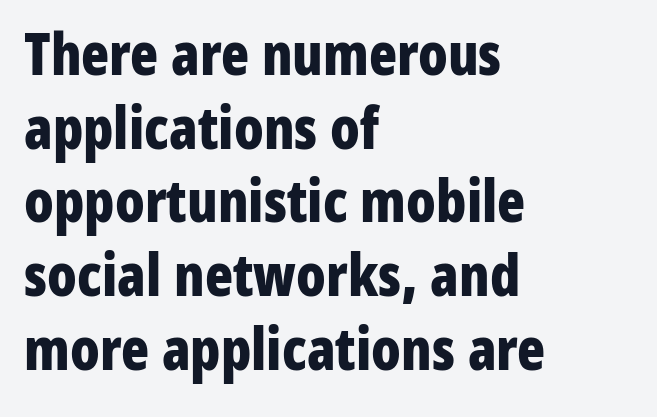
Q: Is the text bold? A: Yes.
Q: Is the text italic (slanted)? A: No, it is upright.
Q: Is the typeface a serif or a sans-serif typeface? A: Sans-serif.
Q: Is the text underlined? A: No.
Q: How is the paragraph aligned? A: Left-aligned.
Q: Is the spacing between letters normal or unusually wide? A: Normal.
Q: Is the spacing between lines tight, normal or loose? A: Normal.
Q: Width (condensed, normal, or wide)? A: Condensed.
Q: Stroke contrast? A: Low.
Q: x-height? A: Medium.
Q: Monospaced? A: No.
